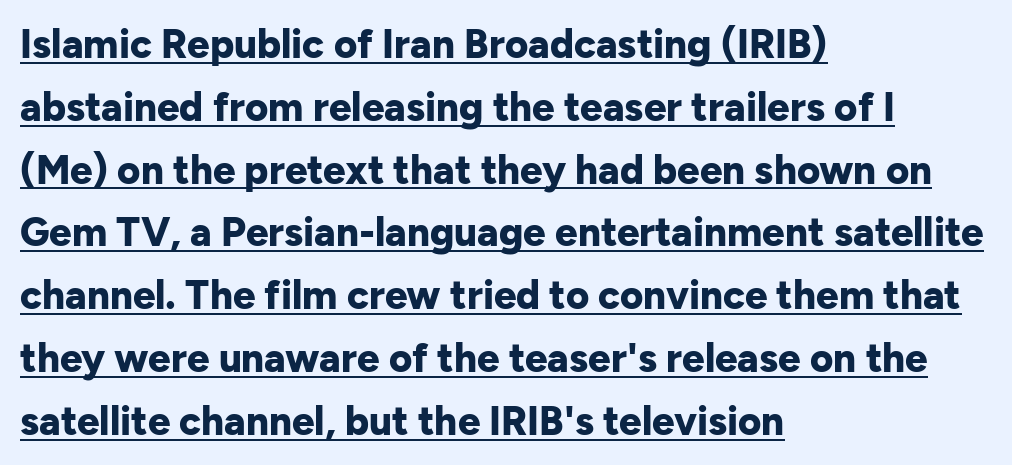
Q: Is the text bold? A: Yes.
Q: Is the text italic (slanted)? A: No, it is upright.
Q: Is the typeface a serif or a sans-serif typeface? A: Sans-serif.
Q: Is the text underlined? A: Yes.
Q: How is the paragraph aligned? A: Left-aligned.
Q: Is the spacing between letters normal or unusually wide? A: Normal.
Q: Is the spacing between lines tight, normal or loose? A: Normal.
Q: Width (condensed, normal, or wide)? A: Normal.
Q: Stroke contrast? A: Low.
Q: x-height? A: Medium.
Q: Monospaced? A: No.
